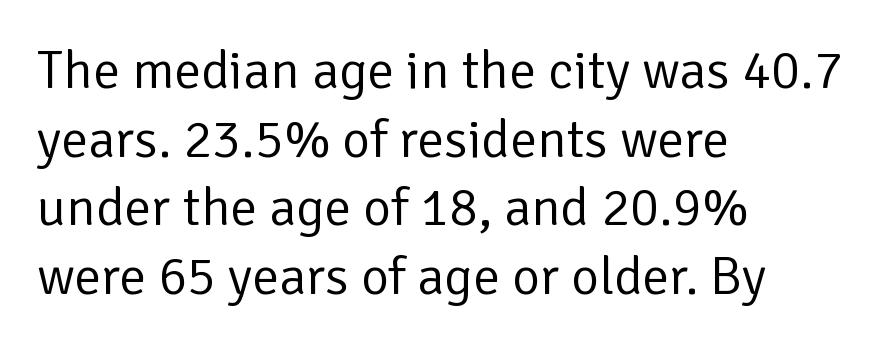
Heaviness? Minimal to ordinary, like unemphasized prose. Designer's note — italics off, roman on. Normally led — the rows are evenly, conventionally spaced. If you drew a ruler down the left edge, every line would touch it.
